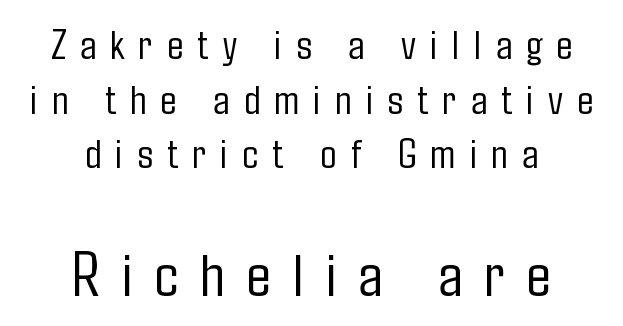
The image shows 65 px light, condensed sans-serif type, upright; set centered, normal line spacing (1.27x), unusually wide letter spacing (+0.33 em), not underlined; the second (bottom) block is 1.51x larger; low stroke contrast and a medium x-height.
